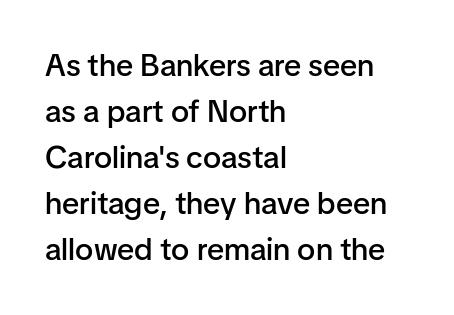
{"serif": "no", "italic": "no", "bold": "semi", "weight": "semibold", "width": "normal", "stroke_contrast": "low", "x_height": "medium", "monospaced": "no", "underline": "no", "align": "left", "line_spacing": "normal", "line_spacing_ratio": 1.48, "letter_spacing": "normal", "letter_spacing_em": 0.0, "glyph_px": 31}
